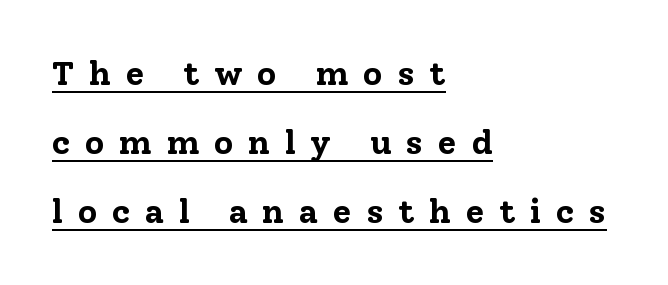
The image shows 34 px bold serif type, upright; set left-aligned, loose line spacing (2.03x), unusually wide letter spacing (+0.43 em), underlined; low stroke contrast and a medium x-height.
